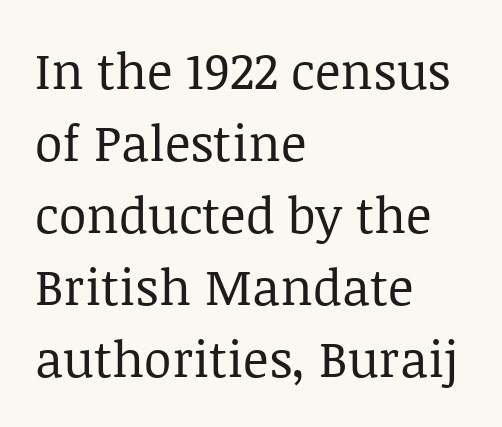
{"serif": "yes", "italic": "no", "bold": "no", "weight": "regular", "width": "normal", "stroke_contrast": "low", "x_height": "large", "monospaced": "no", "underline": "no", "align": "left", "line_spacing": "normal", "line_spacing_ratio": 1.44, "letter_spacing": "normal", "letter_spacing_em": 0.0, "glyph_px": 50}
